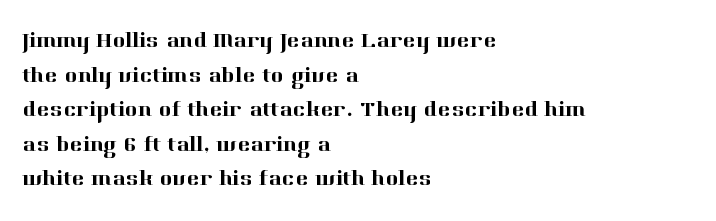
The image shows 22 px text type, upright; set left-aligned, normal line spacing (1.57x), normal letter spacing, not underlined.
